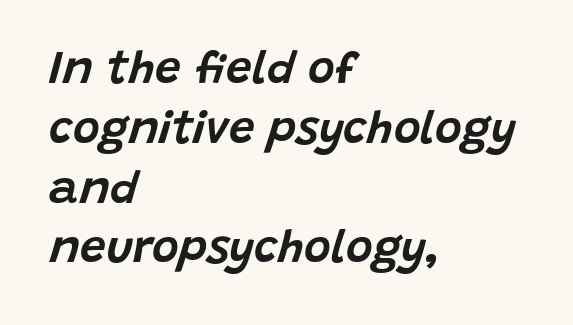
{"italic": "yes", "lean": "right", "slant_degrees": 15, "width": "normal", "stroke_contrast": "low", "x_height": "large", "monospaced": "no", "underline": "no", "align": "left", "line_spacing": "normal", "line_spacing_ratio": 1.3, "letter_spacing": "normal", "letter_spacing_em": 0.0, "glyph_px": 46}
